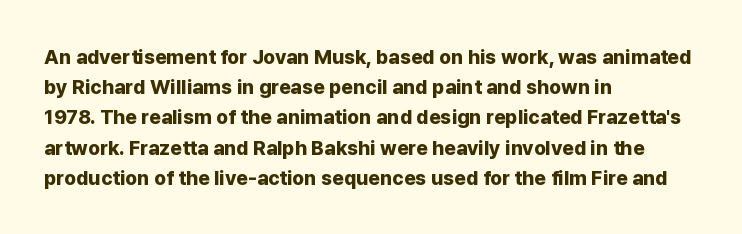
Where is the straight margin? On the left. Between one letter and the next there's only the usual sliver of space. Is there any slant? The stems are plumb. Every letter is thick-stroked: bold, no question.
